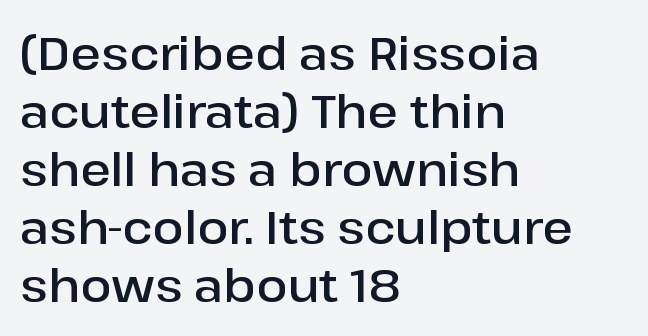
Q: Is the text bold? A: Semi-bold.
Q: Is the text italic (slanted)? A: No, it is upright.
Q: Is the typeface a serif or a sans-serif typeface? A: Sans-serif.
Q: Is the text underlined? A: No.
Q: How is the paragraph aligned? A: Left-aligned.
Q: Is the spacing between letters normal or unusually wide? A: Normal.
Q: Is the spacing between lines tight, normal or loose? A: Normal.
Q: Width (condensed, normal, or wide)? A: Normal.
Q: Stroke contrast? A: Low.
Q: x-height? A: Medium.
Q: Monospaced? A: No.
